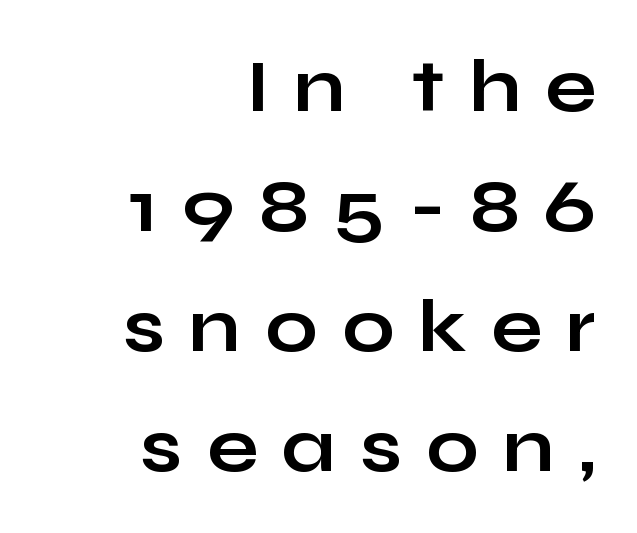
The font's upright variant was chosen for this text. Note the varied advance widths — an 'i' is clearly narrower than an 'm'. The zone under the glyphs is completely vacant. If you measured baseline to baseline, you'd find a middling distance. Where is the straight margin? On the right. Strong, thick strokes mark this as bold type.
